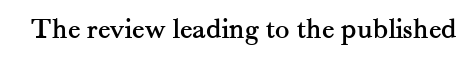
{"serif": "yes", "italic": "no", "width": "normal", "stroke_contrast": "medium", "x_height": "small", "monospaced": "no", "underline": "no", "letter_spacing": "normal", "letter_spacing_em": 0.0, "glyph_px": 30}
